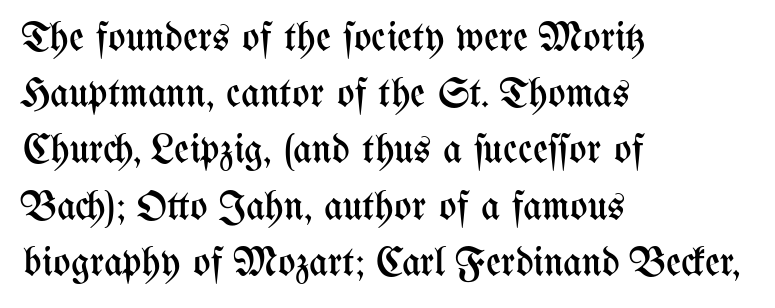
Q: Is the text bold? A: No.
Q: Is the text italic (slanted)? A: No, it is upright.
Q: Is the text underlined? A: No.
Q: How is the paragraph aligned? A: Left-aligned.
Q: Is the spacing between letters normal or unusually wide? A: Normal.
Q: Is the spacing between lines tight, normal or loose? A: Normal.
Q: Width (condensed, normal, or wide)? A: Condensed.
Q: Stroke contrast? A: Medium.
Q: x-height? A: Medium.
Q: Monospaced? A: No.
